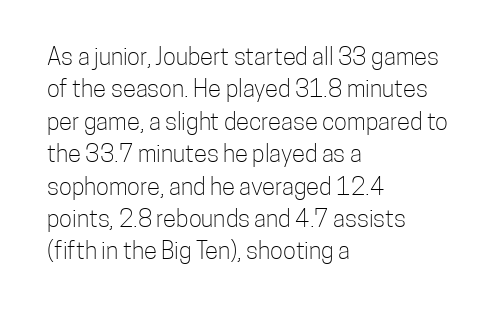
The typesetter chose a ragged-right arrangement here. In terms of letterspacing, this is plain default setting. Descenders hang freely into open space. A typesetter would call this leading conventional body-copy spacing. Stems and bowls with no extra thickness — not bold.
